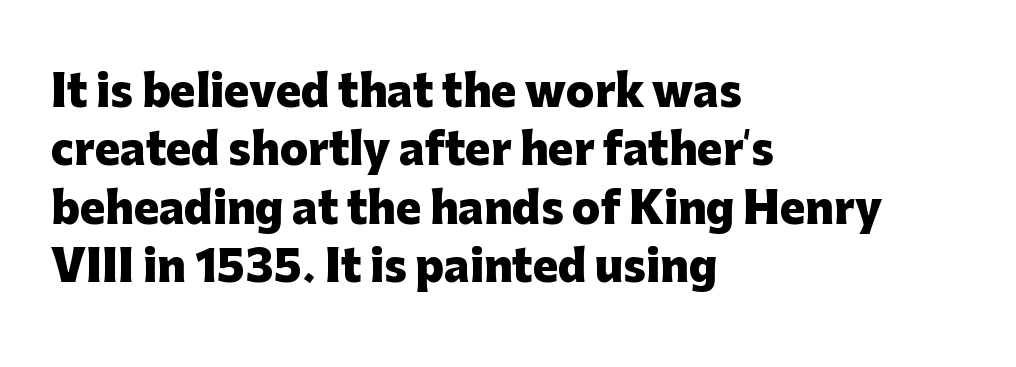
The image shows 42 px heavy sans-serif type, upright; set left-aligned, normal line spacing (1.39x), normal letter spacing, not underlined; low stroke contrast and a medium x-height.
